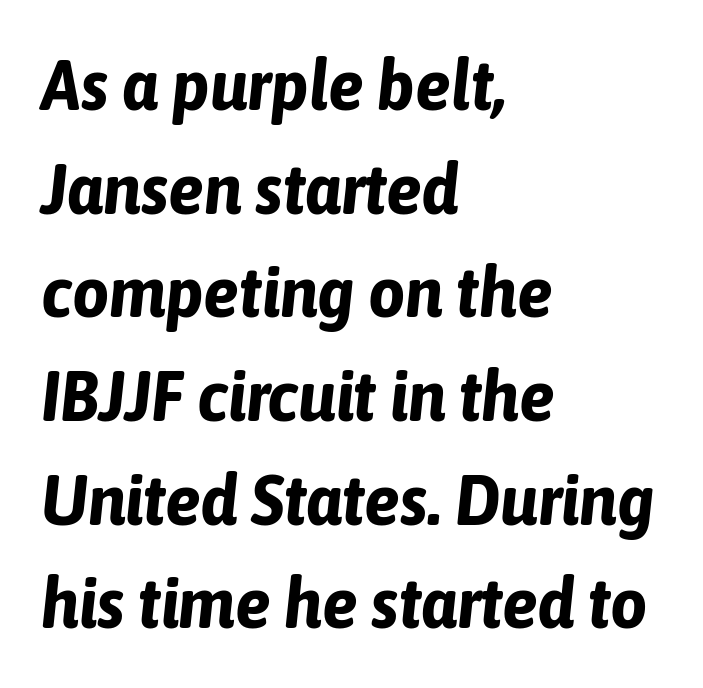
Quick note: underline off. The axis of the letterforms is tilted away from vertical. Here the designer chose a conventional face with non-uniform glyph widths. Evenly set lines give the paragraph a standard silhouette. Is the type bold? Yes — the strokes are clearly thick and heavy. The rendering keeps characters at their native spacing.
